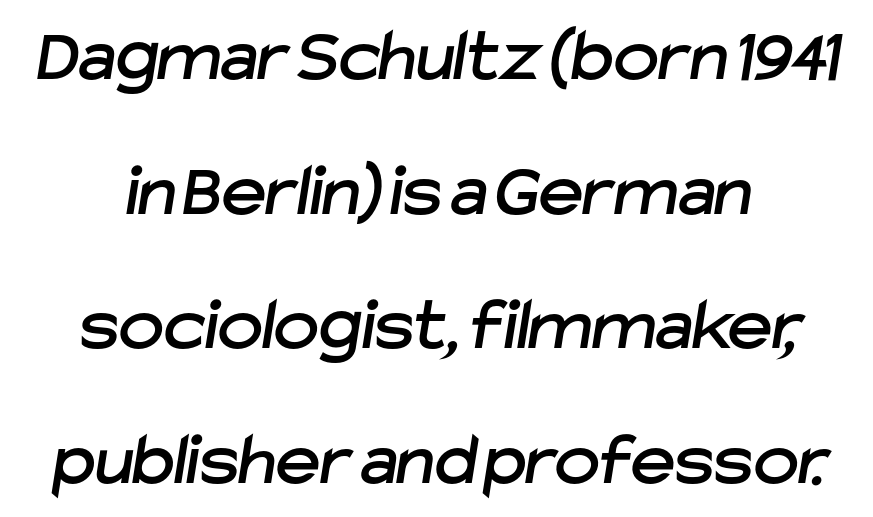
Q: Is the typeface a serif or a sans-serif typeface? A: Sans-serif.
Q: Is the text underlined? A: No.
Q: Is the spacing between letters normal or unusually wide? A: Normal.
Q: Width (condensed, normal, or wide)? A: Normal.
Q: Stroke contrast? A: Low.
Q: x-height? A: Medium.
Q: Monospaced? A: No.
